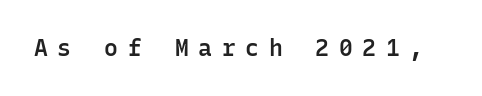
This rendering widens character spacing well past its baseline value. Unmarked baselines from the first word to the last. The passage shown is semibold, sitting just below true bold. A roman cut, with each character standing at attention.
